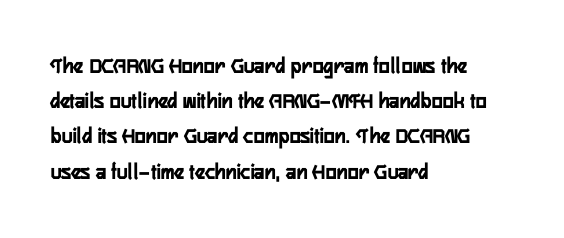
The image shows 23 px bold type, upright; set left-aligned, normal line spacing (1.53x), normal letter spacing, not underlined.
